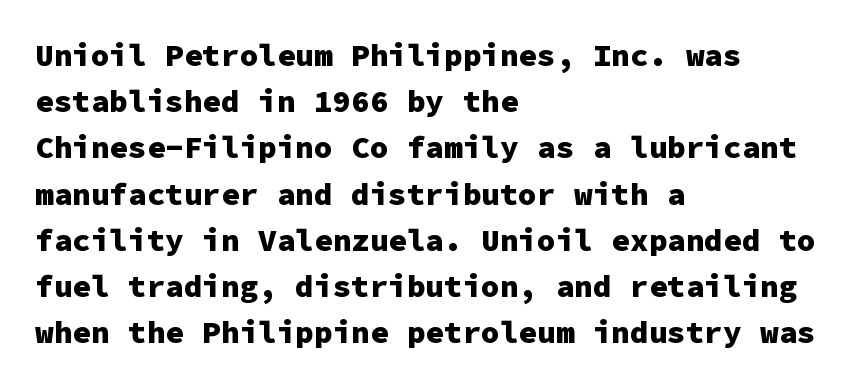
Q: Is the text bold? A: Yes.
Q: Is the text italic (slanted)? A: No, it is upright.
Q: Is the typeface a serif or a sans-serif typeface? A: Sans-serif.
Q: Is the text underlined? A: No.
Q: How is the paragraph aligned? A: Left-aligned.
Q: Is the spacing between letters normal or unusually wide? A: Normal.
Q: Is the spacing between lines tight, normal or loose? A: Normal.
Q: Width (condensed, normal, or wide)? A: Normal.
Q: Stroke contrast? A: Low.
Q: x-height? A: Medium.
Q: Monospaced? A: Yes.
